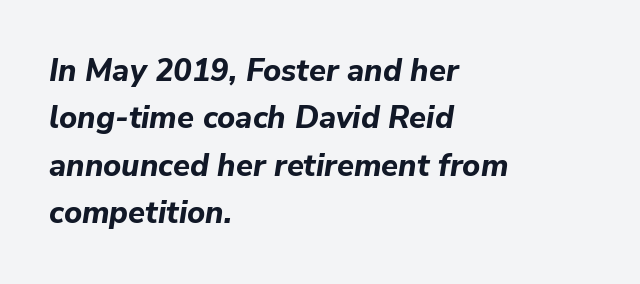
Q: Is the text bold? A: Yes.
Q: Is the text italic (slanted)? A: Yes, it leans right by about 9 degrees.
Q: Is the text underlined? A: No.
Q: How is the paragraph aligned? A: Left-aligned.
Q: Is the spacing between letters normal or unusually wide? A: Normal.
Q: Is the spacing between lines tight, normal or loose? A: Normal.
Q: Width (condensed, normal, or wide)? A: Normal.
Q: Stroke contrast? A: Low.
Q: x-height? A: Medium.
Q: Monospaced? A: No.
